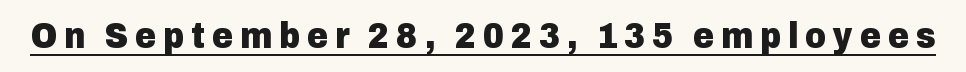
{"serif": "no", "italic": "no", "bold": "yes", "weight": "heavy", "width": "normal", "stroke_contrast": "low", "x_height": "medium", "monospaced": "no", "underline": "yes", "glyph_px": 36}
